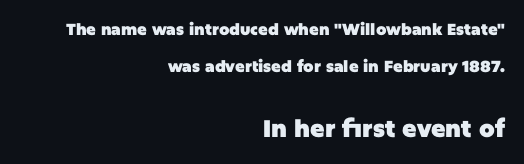
The image shows 24 px bold type, upright; set right-aligned, loose line spacing (2.34x), normal letter spacing, not underlined; the second (bottom) block is 1.5x larger.
